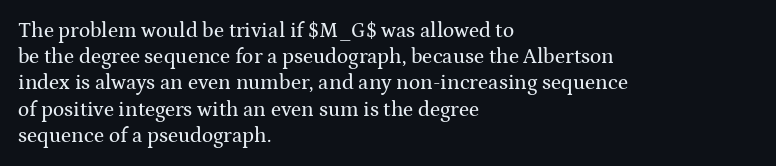
The image shows 21 px text type, upright; set left-aligned, normal line spacing (1.25x), normal letter spacing, not underlined.
